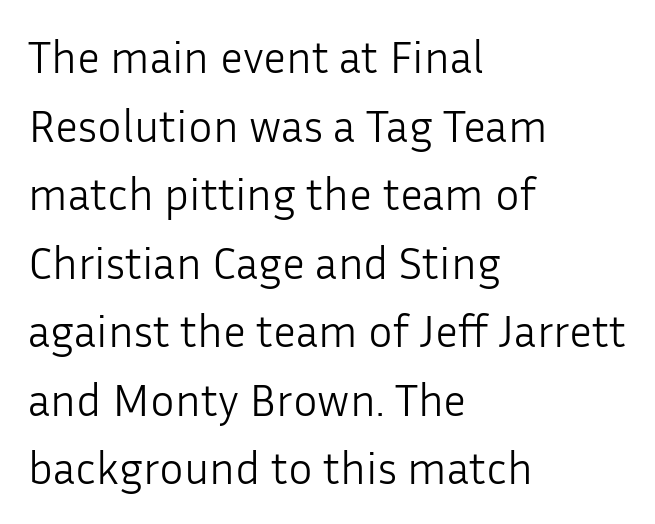
{"serif": "no", "italic": "no", "bold": "no", "weight": "light", "width": "normal", "stroke_contrast": "low", "x_height": "medium", "monospaced": "no", "underline": "no", "align": "left", "line_spacing": "normal", "line_spacing_ratio": 1.49, "letter_spacing": "normal", "letter_spacing_em": 0.0, "glyph_px": 46}
